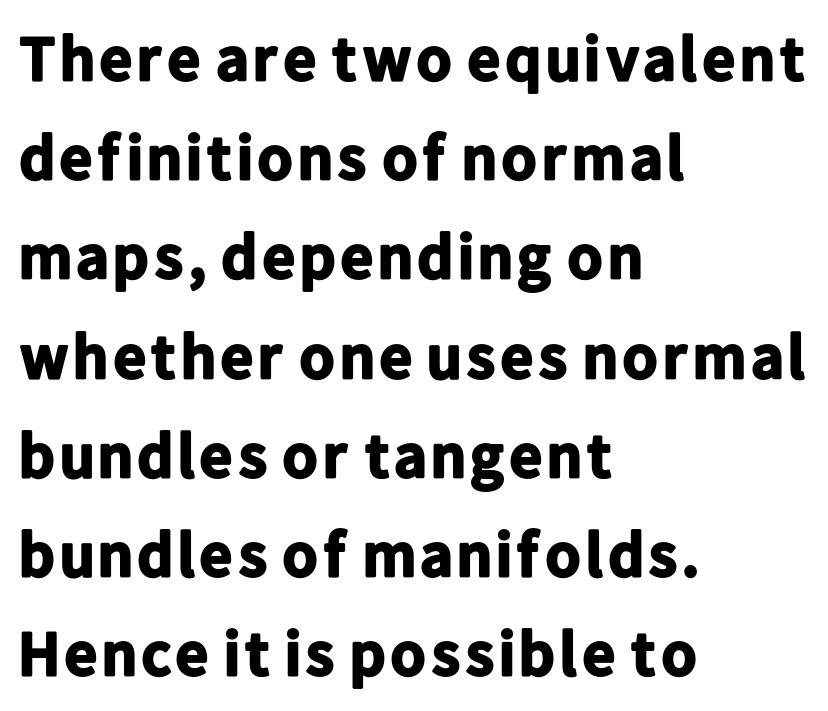
Q: Is the text bold? A: Yes.
Q: Is the text italic (slanted)? A: No, it is upright.
Q: Is the typeface a serif or a sans-serif typeface? A: Sans-serif.
Q: Is the text underlined? A: No.
Q: How is the paragraph aligned? A: Left-aligned.
Q: Is the spacing between letters normal or unusually wide? A: Normal.
Q: Is the spacing between lines tight, normal or loose? A: Normal.
Q: Width (condensed, normal, or wide)? A: Normal.
Q: Stroke contrast? A: Low.
Q: x-height? A: Medium.
Q: Monospaced? A: No.
